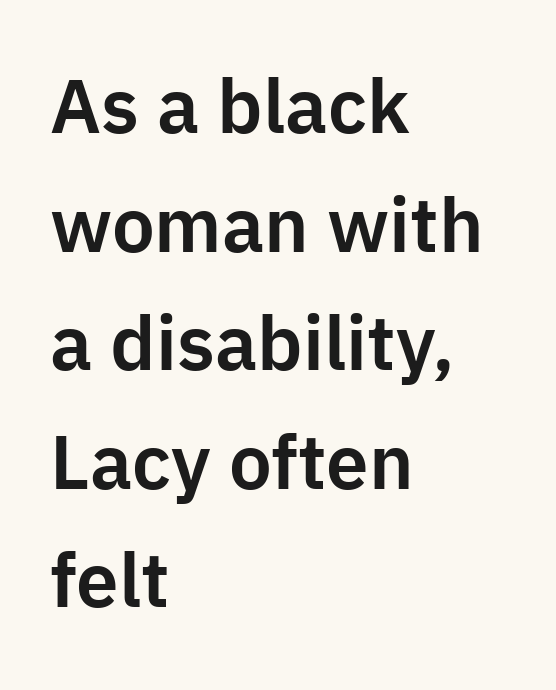
Do the characters align in a grid? No, the font is proportional. Characters follow at the spacing the type designer built in. Anything drawn beneath the words? Only blank space. Italic? Not at all — the glyphs are vertical. Teacher's note: observe the even left margin — that is flush-left alignment. In terms of leading, this rendering sits right in the middle.
